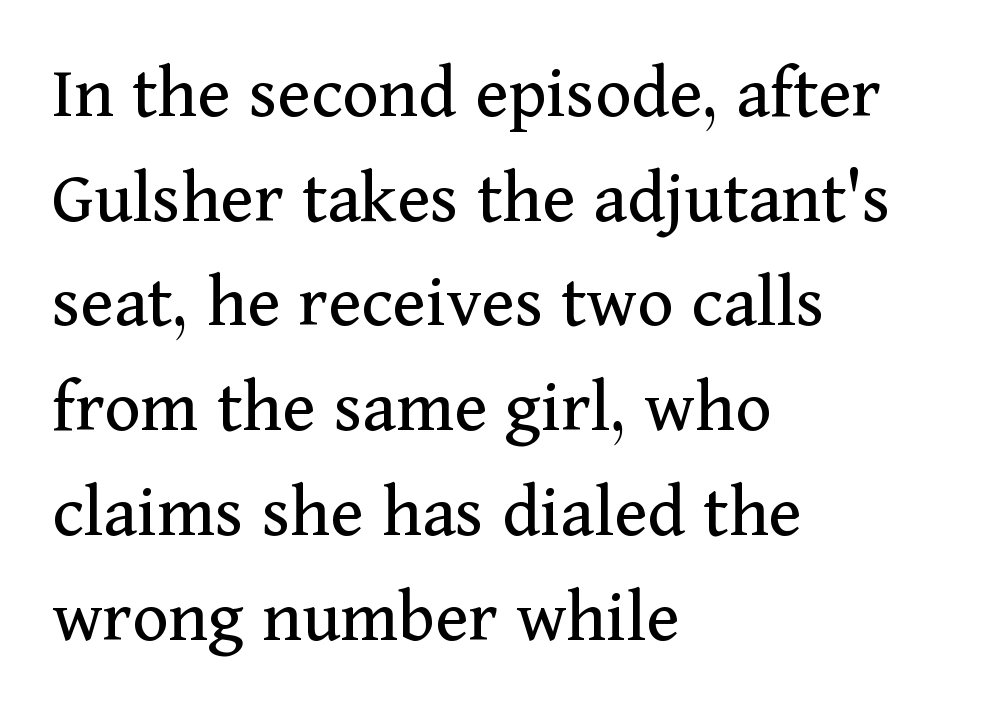
The image shows 77 px regular-weight serif type, upright; set left-aligned, normal line spacing (1.36x), normal letter spacing, not underlined; medium stroke contrast and a medium x-height.
